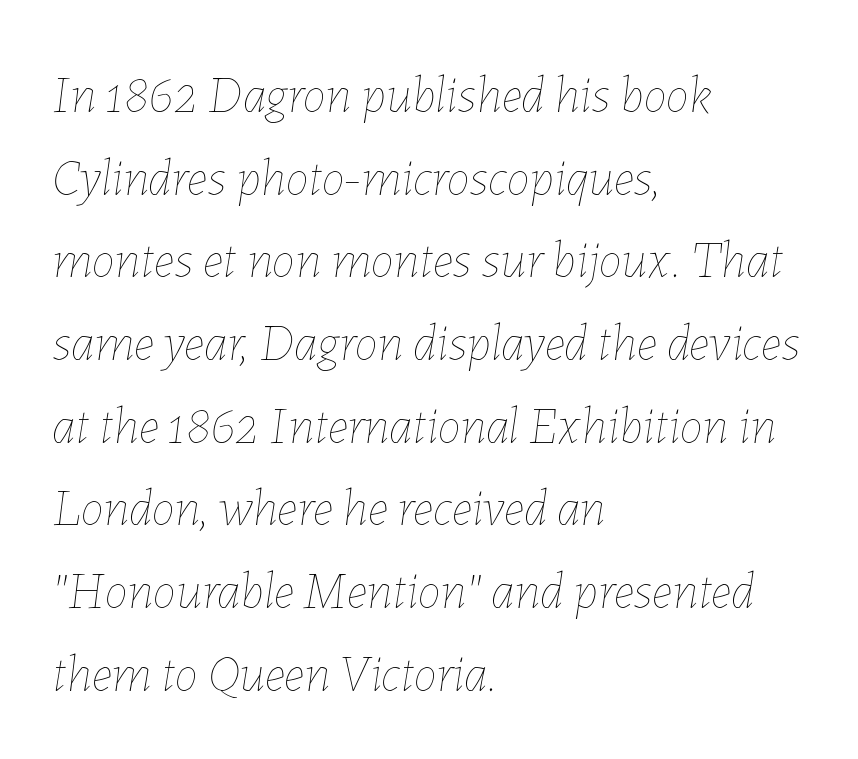
{"italic": "yes", "lean": "right", "slant_degrees": 7, "bold": "no", "weight": "thin", "width": "normal", "stroke_contrast": "low", "x_height": "medium", "monospaced": "no", "underline": "no", "align": "left", "line_spacing": "normal", "line_spacing_ratio": 1.59, "letter_spacing": "normal", "letter_spacing_em": 0.0, "glyph_px": 52}
